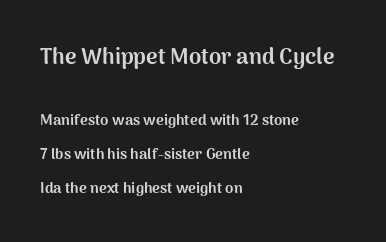
{"italic": "no", "bold": "yes", "underline": "no", "align": "left", "line_spacing": "loose", "line_spacing_ratio": 2.27, "letter_spacing": "normal", "letter_spacing_em": 0.0, "larger_block": "first", "size_ratio": 1.47, "glyph_px": 22}
